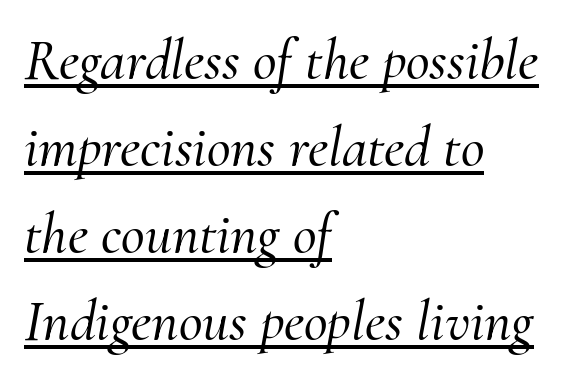
The image shows 58 px serif type, italic (leaning right); set left-aligned, normal line spacing (1.5x), normal letter spacing, underlined; medium stroke contrast and a small x-height.
